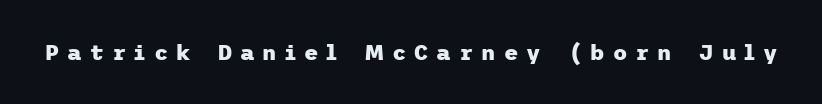
The image shows 22 px bold type, upright; set unusually wide letter spacing (+0.37 em), not underlined.
